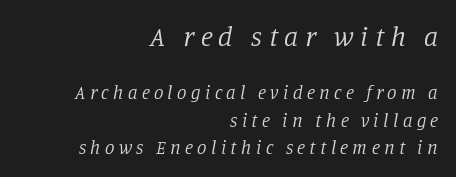
{"serif": "yes", "italic": "yes", "lean": "right", "slant_degrees": 11, "bold": "no", "weight": "regular", "width": "normal", "stroke_contrast": "low", "x_height": "large", "monospaced": "no", "underline": "no", "align": "right", "line_spacing": "normal", "line_spacing_ratio": 1.43, "letter_spacing": "wide", "letter_spacing_em": 0.23, "larger_block": "first", "size_ratio": 1.47, "glyph_px": 28}
